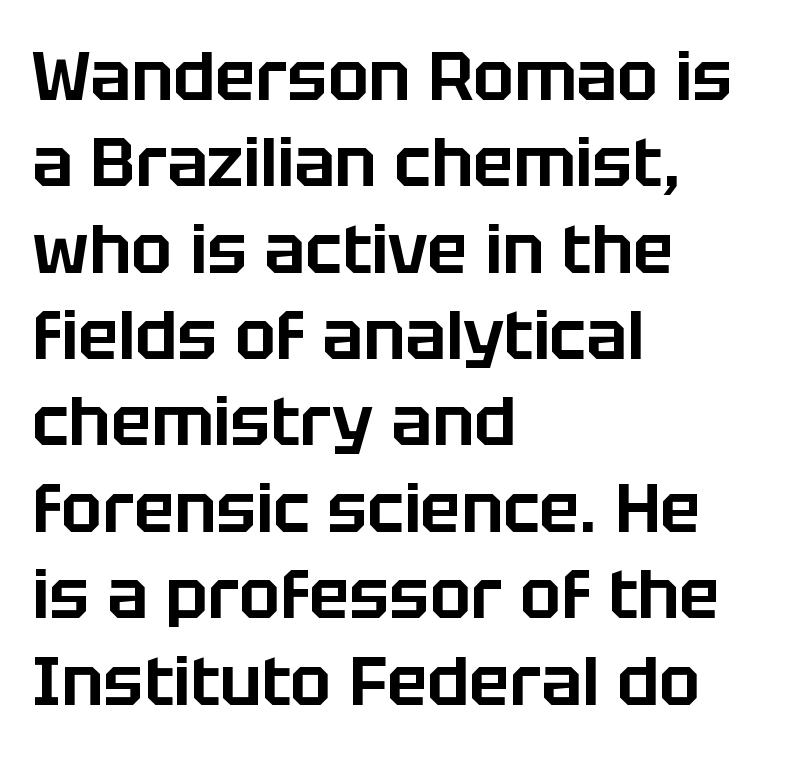
{"serif": "no", "italic": "no", "width": "normal", "stroke_contrast": "low", "x_height": "large", "monospaced": "no", "underline": "no", "align": "left", "line_spacing": "normal", "line_spacing_ratio": 1.27, "letter_spacing": "normal", "letter_spacing_em": 0.0, "glyph_px": 68}
